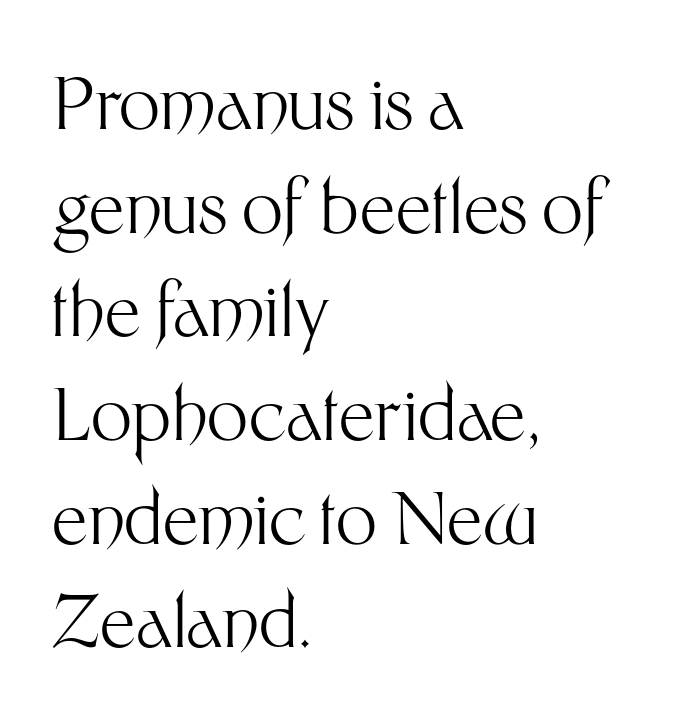
The image shows 72 px light sans-serif type, upright; set left-aligned, normal line spacing (1.44x), normal letter spacing, not underlined; medium stroke contrast and a medium x-height.
